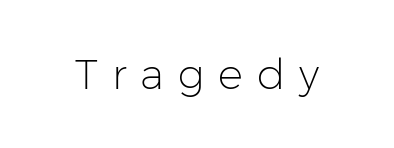
Q: Is the text bold? A: No.
Q: Is the text italic (slanted)? A: No, it is upright.
Q: Is the typeface a serif or a sans-serif typeface? A: Sans-serif.
Q: Is the text underlined? A: No.
Q: Is the spacing between letters normal or unusually wide? A: Unusually wide.
Q: Width (condensed, normal, or wide)? A: Normal.
Q: Stroke contrast? A: Low.
Q: x-height? A: Medium.
Q: Monospaced? A: No.
